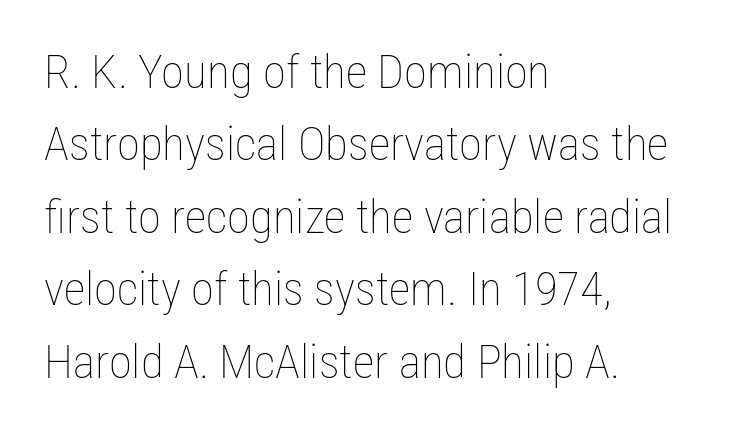
The image shows 47 px thin, condensed type, upright; set left-aligned, normal line spacing (1.54x), normal letter spacing, not underlined; low stroke contrast and a medium x-height.
